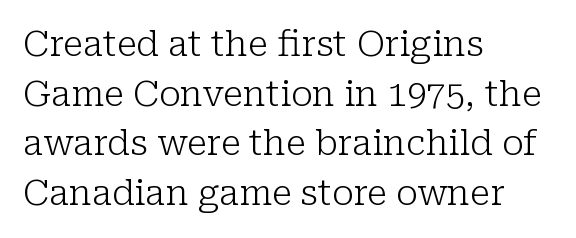
Q: Is the text bold? A: No.
Q: Is the text italic (slanted)? A: No, it is upright.
Q: Is the typeface a serif or a sans-serif typeface? A: Serif.
Q: Is the text underlined? A: No.
Q: How is the paragraph aligned? A: Left-aligned.
Q: Is the spacing between letters normal or unusually wide? A: Normal.
Q: Is the spacing between lines tight, normal or loose? A: Normal.
Q: Width (condensed, normal, or wide)? A: Normal.
Q: Stroke contrast? A: Low.
Q: x-height? A: Medium.
Q: Monospaced? A: No.
